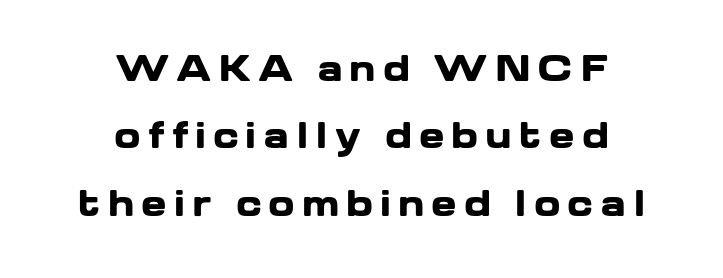
The image shows 34 px heavy, wide sans-serif type, upright; set centered, loose line spacing (1.98x), unusually wide letter spacing (+0.2 em), not underlined; low stroke contrast and a medium x-height.
